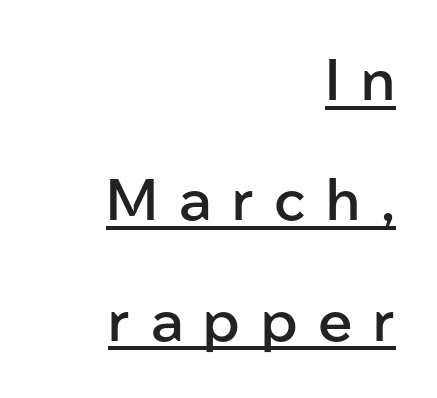
{"serif": "no", "italic": "no", "bold": "semi", "weight": "semibold", "width": "normal", "stroke_contrast": "low", "x_height": "medium", "monospaced": "no", "underline": "yes", "align": "right", "line_spacing": "loose", "line_spacing_ratio": 2.11, "letter_spacing": "wide", "letter_spacing_em": 0.36, "glyph_px": 57}
